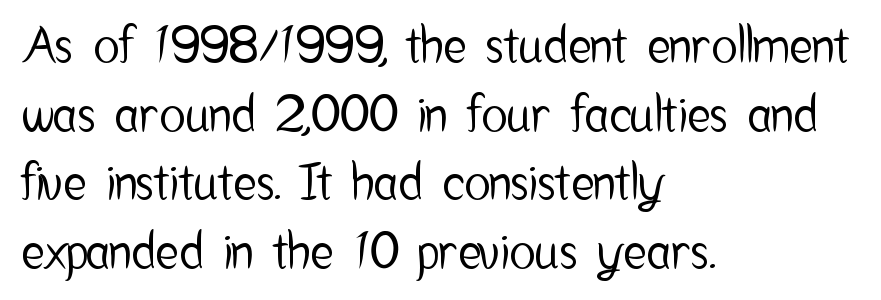
A typesetter would call this leading conventional body-copy spacing. Decoration check: the copy has no underline. Is this a fixed-width face? No — the glyphs have proportional, varying widths. The compositor pushed each line to the left boundary. The face used here is a sans, in the tradition of grotesques and geometrics. Standard letterfit; no display-style spreading of the glyphs.
